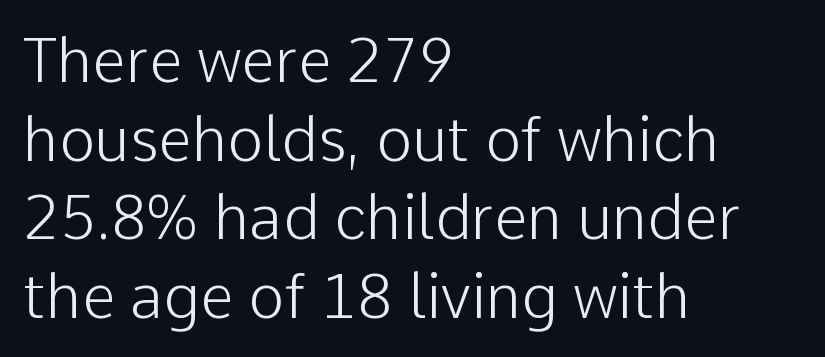
Q: Is the text bold? A: No.
Q: Is the text italic (slanted)? A: No, it is upright.
Q: Is the typeface a serif or a sans-serif typeface? A: Sans-serif.
Q: Is the text underlined? A: No.
Q: How is the paragraph aligned? A: Left-aligned.
Q: Is the spacing between letters normal or unusually wide? A: Normal.
Q: Is the spacing between lines tight, normal or loose? A: Normal.
Q: Width (condensed, normal, or wide)? A: Normal.
Q: Stroke contrast? A: Low.
Q: x-height? A: Medium.
Q: Monospaced? A: No.
